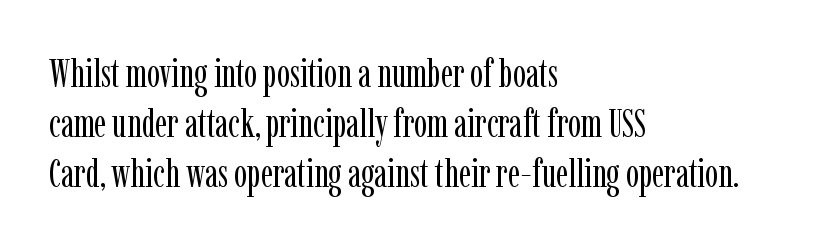
Caption: multi-line text, flush left, ragged right. Check the space under the baseline: it is left empty. How are the letters spaced? Ordinarily, with no added tracking. Proportional: the letters do not fall into vertical columns. Bold? No — there's no thickening of the strokes. This is serif lettering, the kind often seen in printed books.
